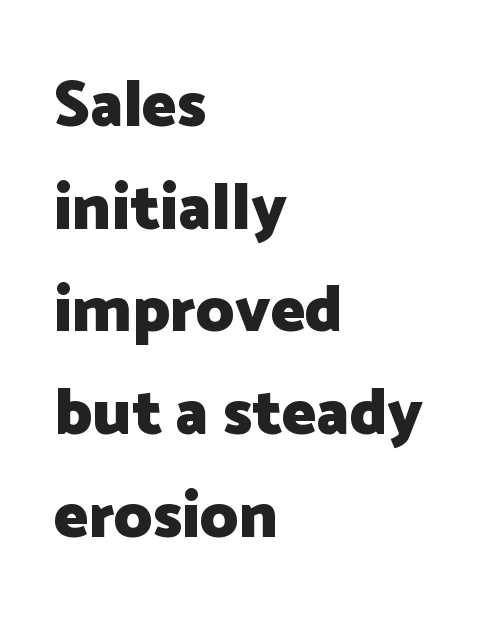
The image shows 65 px heavy sans-serif type, upright; set left-aligned, normal line spacing (1.58x), normal letter spacing, not underlined; low stroke contrast and a medium x-height.
